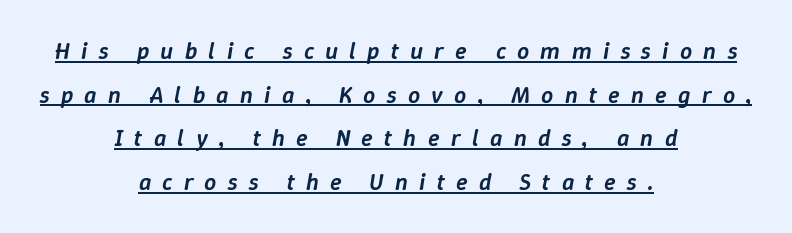
These words are printed semibold, heavier than regular yet not bold. Slanted lettering throughout. This rendering features underlined lettering. The setting favours the middle, as headings and verse often do.
